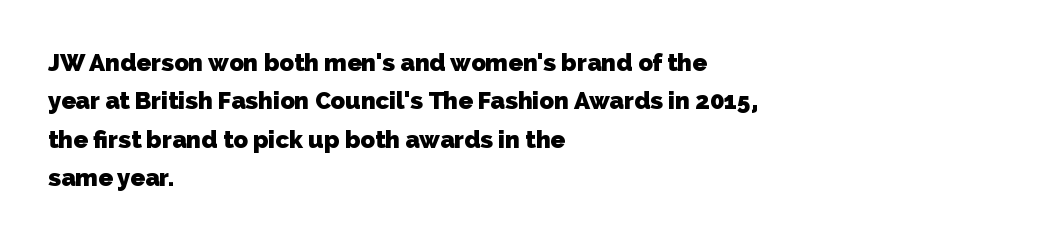
Honestly, there is no underline to notice here at all. The face used here has the dense, thick strokes of a bold. Default kerning and tracking; the words read as compact shapes. Does the copy run flush right? No — it runs flush left. What's the leading like? Ordinary, nothing unusual.
